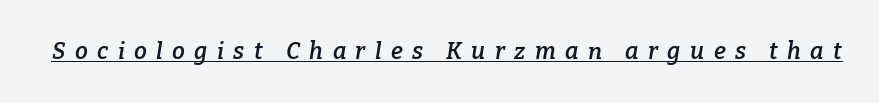
The face used here appears with an underline applied. The rendering applies a slant to the glyphs. What stands out about the letter spacing? Its width — letters are far apart. The typesetting leans somewhat heavy: a semibold.
